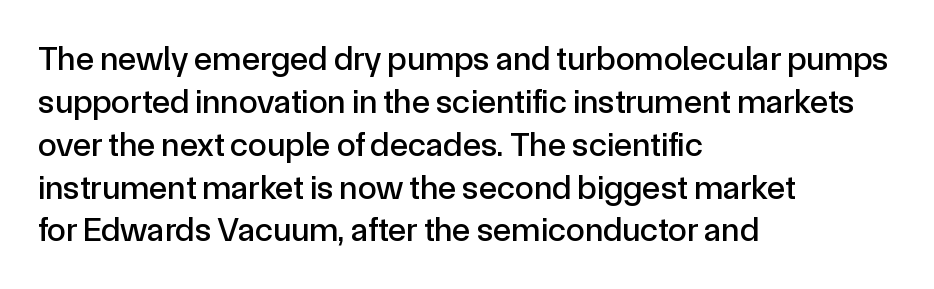
{"serif": "no", "italic": "no", "width": "normal", "x_height": "medium", "monospaced": "no", "underline": "no", "align": "left", "line_spacing": "normal", "line_spacing_ratio": 1.26, "letter_spacing": "normal", "letter_spacing_em": 0.0, "glyph_px": 34}
